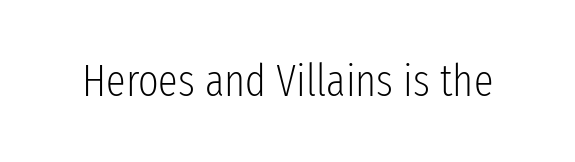
The image shows 44 px light, condensed sans-serif type, upright; set normal letter spacing, not underlined; low stroke contrast and a medium x-height.
